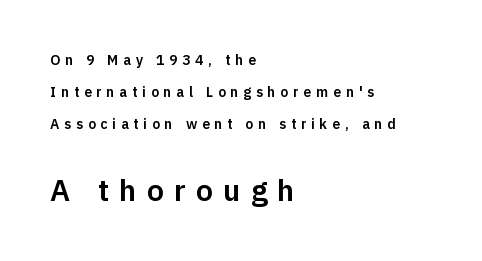
Q: Is the text italic (slanted)? A: No, it is upright.
Q: Is the typeface a serif or a sans-serif typeface? A: Sans-serif.
Q: Is the text underlined? A: No.
Q: How is the paragraph aligned? A: Left-aligned.
Q: Is the spacing between letters normal or unusually wide? A: Unusually wide.
Q: Is the spacing between lines tight, normal or loose? A: Loose.
Q: Which block of text is set in a larger size, the first (top) or the second (bottom)? A: The second (bottom) one.
Q: Width (condensed, normal, or wide)? A: Normal.
Q: Stroke contrast? A: Low.
Q: x-height? A: Medium.
Q: Monospaced? A: No.
